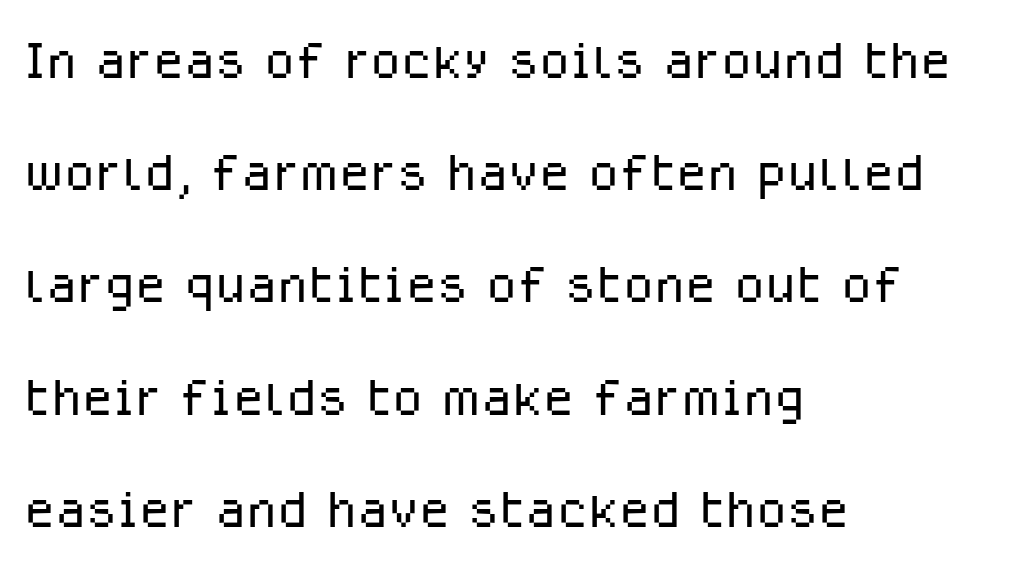
The image shows 71 px light sans-serif type, upright; set left-aligned, normal line spacing (1.58x), normal letter spacing, not underlined; low stroke contrast and a medium x-height.
